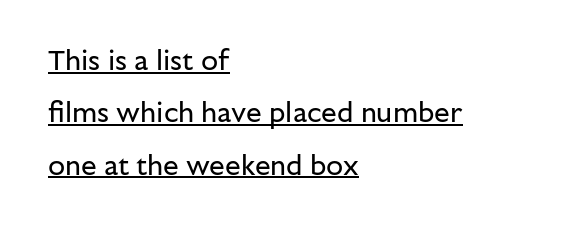
The image shows 28 px regular-weight sans-serif type, upright; set left-aligned, line spacing 1.87x, normal letter spacing, underlined; low stroke contrast and a medium x-height.
